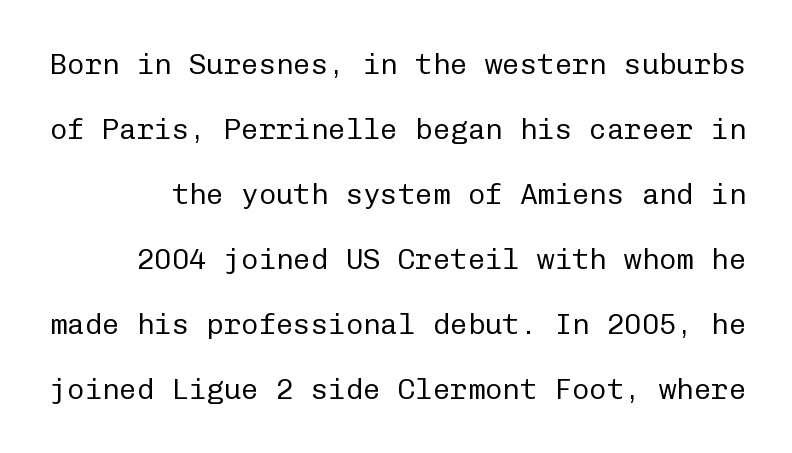
{"serif": "no", "italic": "no", "bold": "no", "weight": "regular", "width": "normal", "stroke_contrast": "low", "x_height": "medium", "monospaced": "yes", "underline": "no", "line_spacing": "loose", "line_spacing_ratio": 2.24, "letter_spacing": "normal", "letter_spacing_em": 0.0, "glyph_px": 29}
